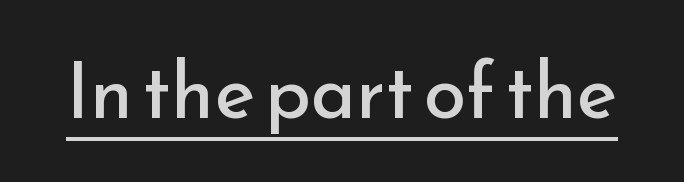
{"serif": "no", "italic": "no", "bold": "no", "weight": "regular", "width": "normal", "stroke_contrast": "low", "x_height": "small", "monospaced": "no", "underline": "yes", "letter_spacing": "normal", "letter_spacing_em": 0.0, "glyph_px": 77}
